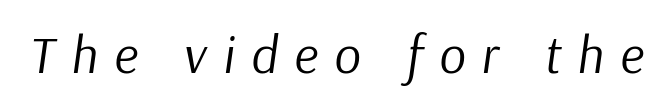
Characters follow at a spacing far wider than the type designer built in. If you drew a line through each stem, it would be angled. The passage shown is not bold in any degree. The space directly below the letters is spotless.
